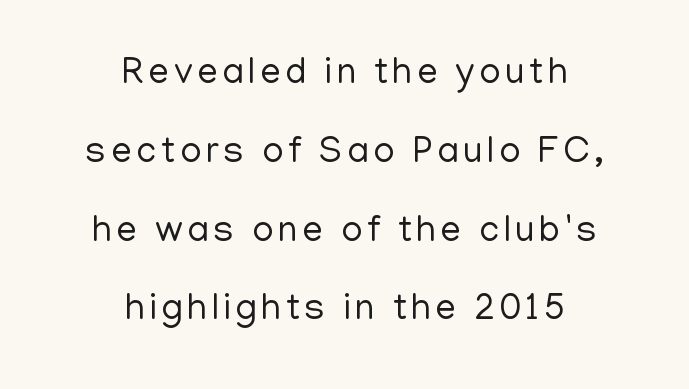
{"serif": "no", "italic": "no", "bold": "no", "weight": "regular", "width": "normal", "stroke_contrast": "low", "x_height": "medium", "monospaced": "no", "underline": "no", "align": "center", "line_spacing": "loose", "line_spacing_ratio": 2.13, "glyph_px": 37}
